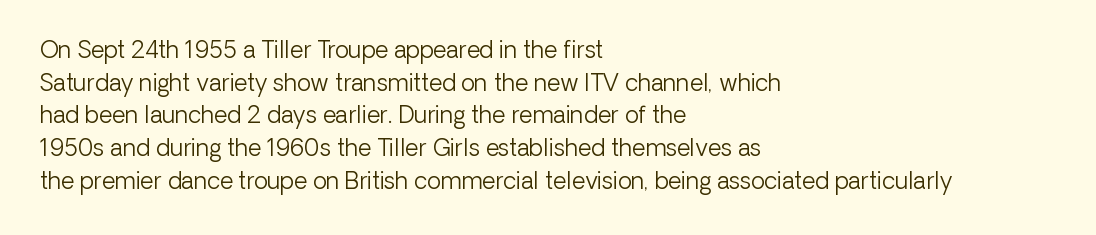
Q: Is the text bold? A: No.
Q: Is the text italic (slanted)? A: No, it is upright.
Q: Is the text underlined? A: No.
Q: How is the paragraph aligned? A: Left-aligned.
Q: Is the spacing between letters normal or unusually wide? A: Normal.
Q: Is the spacing between lines tight, normal or loose? A: Normal.
